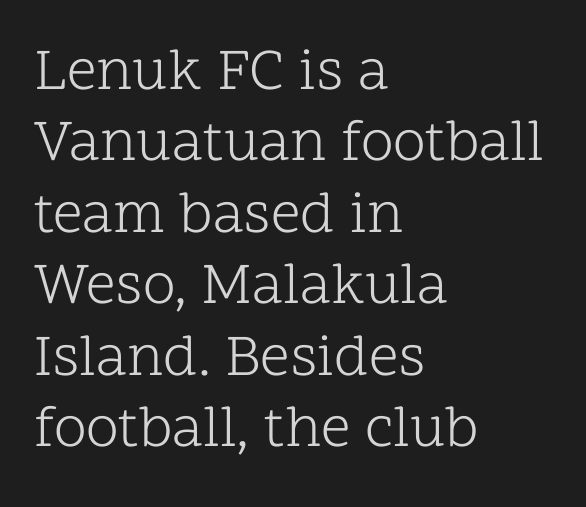
The compositor pushed each line to the left boundary. Spacing verdict: proportional, widths tailored to each character. The face used here is seriffed, in the tradition of book romans. No heavy texture on the line: the type isn't bold.
